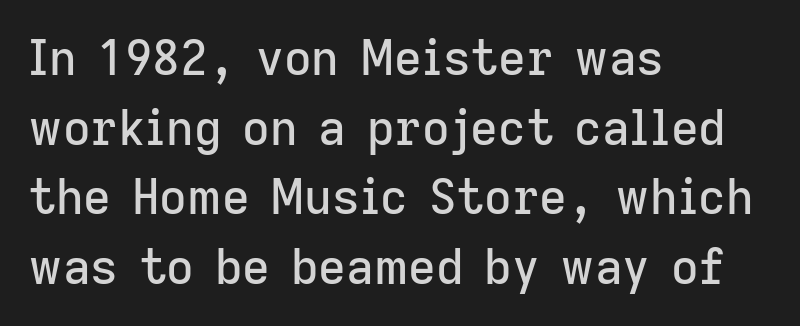
The horizontal fit of the characters is conventional and even. Think of a printed novel: that variable character pitch is what you see here. In CSS terms this would be text-align: left. The typography opts for an upright posture over an oblique one. A bare baseline throughout the passage. Notice how descenders clear the ascenders below comfortably — that's standard leading.
